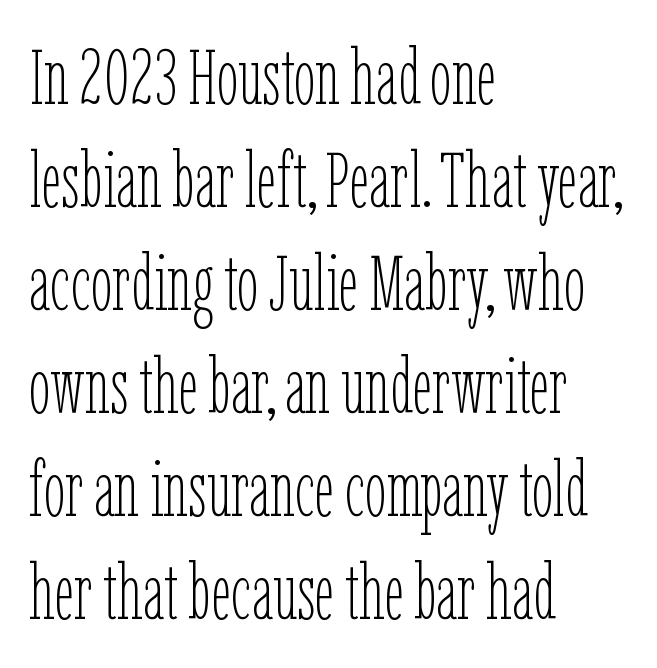
Q: Is the text bold? A: No.
Q: Is the text italic (slanted)? A: No, it is upright.
Q: Is the text underlined? A: No.
Q: How is the paragraph aligned? A: Left-aligned.
Q: Is the spacing between letters normal or unusually wide? A: Normal.
Q: Is the spacing between lines tight, normal or loose? A: Normal.
Q: Width (condensed, normal, or wide)? A: Condensed.
Q: Stroke contrast? A: Low.
Q: x-height? A: Medium.
Q: Monospaced? A: No.
